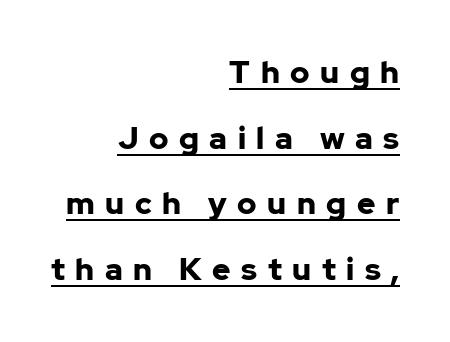
Each letter keeps its own natural width here, so spacing adapts to shape. These lines have a slow, spaced-out rhythm from letter to letter. The rendering uses a bold face; every stroke is thick and dark. In terms of posture, this sample is upright. Honestly, the rows look like they've been pulled way apart.
